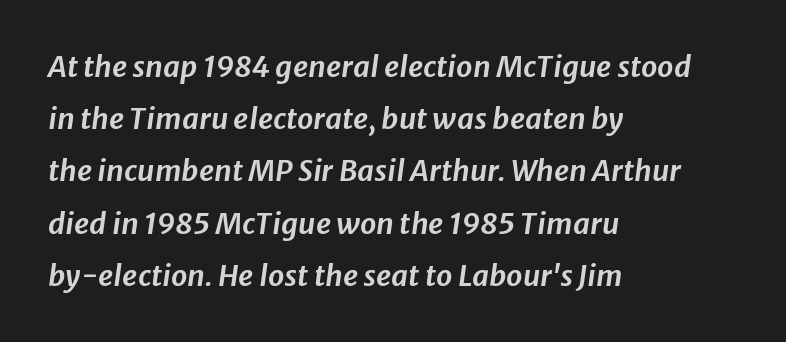
{"italic": "yes", "lean": "right", "slant_degrees": 8, "width": "normal", "stroke_contrast": "low", "x_height": "medium", "monospaced": "no", "underline": "no", "align": "left", "line_spacing_ratio": 1.8, "letter_spacing": "normal", "letter_spacing_em": 0.0, "glyph_px": 29}
